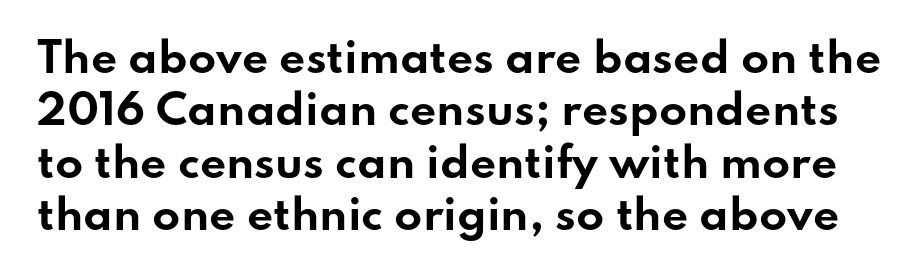
I'd describe the lettering as bold — thick and assertive. Regarding serifs, this sample does without them. Rendered with straight, roman letterforms. The letters sit at their default tracking, neither squeezed nor spread. If you measured baseline to baseline, you'd find a middling distance. Has an underline been added? It has not.
